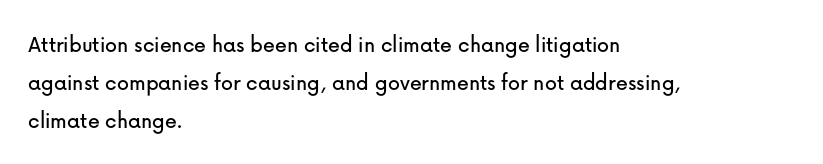
{"italic": "no", "underline": "no", "align": "left", "line_spacing": "normal", "line_spacing_ratio": 1.58, "letter_spacing": "normal", "letter_spacing_em": 0.0, "glyph_px": 24}
